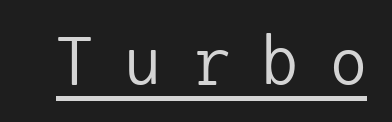
{"serif": "no", "italic": "no", "bold": "no", "weight": "regular", "width": "normal", "stroke_contrast": "low", "x_height": "medium", "monospaced": "yes", "underline": "yes", "letter_spacing": "wide", "letter_spacing_em": 0.48, "glyph_px": 70}
